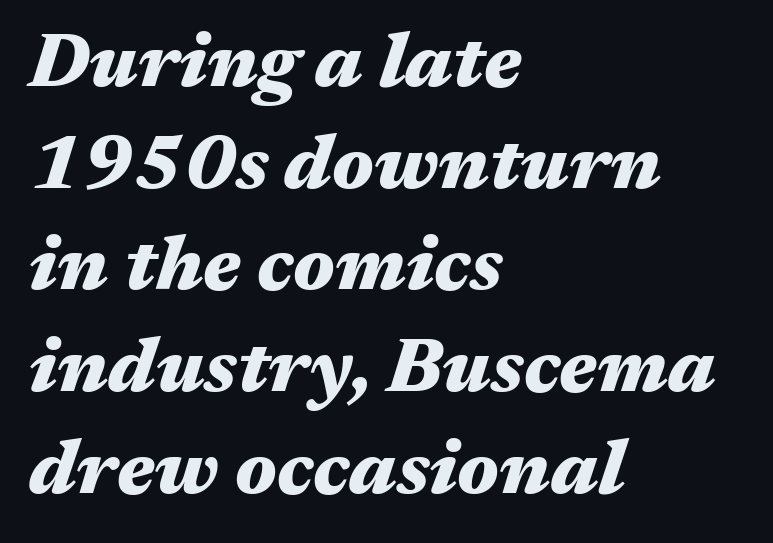
The zone under the glyphs is completely vacant. The strokes are fattened all the way to bold. The paragraph has a hard left edge and a soft right edge. A typesetter would call this proportional, since set widths differ per character. The lettering tilts uniformly, giving the passage an italic look.
